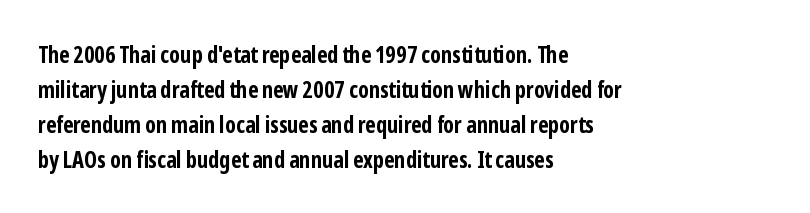
Q: Is the text bold? A: Yes.
Q: Is the text italic (slanted)? A: No, it is upright.
Q: Is the text underlined? A: No.
Q: How is the paragraph aligned? A: Left-aligned.
Q: Is the spacing between letters normal or unusually wide? A: Normal.
Q: Is the spacing between lines tight, normal or loose? A: Normal.
